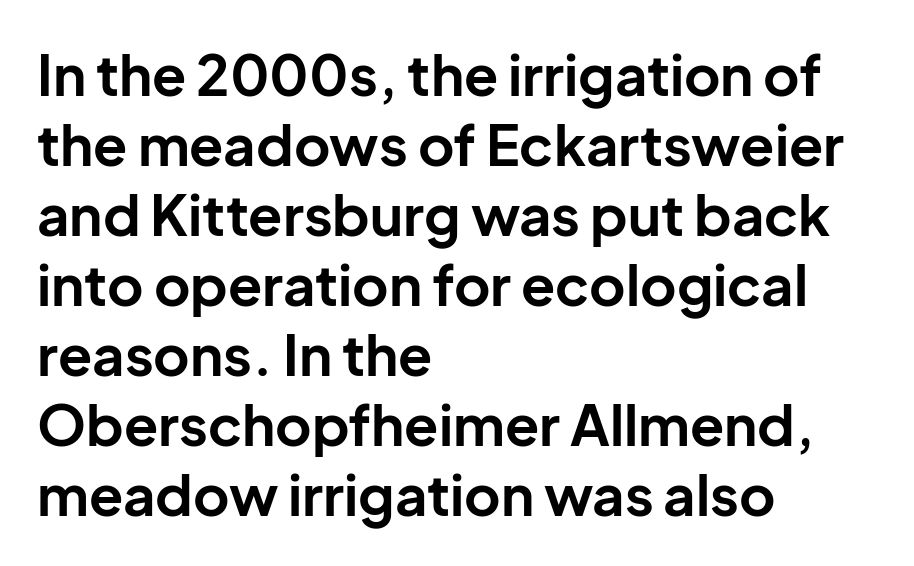
Q: Is the text bold? A: Yes.
Q: Is the text italic (slanted)? A: No, it is upright.
Q: Is the typeface a serif or a sans-serif typeface? A: Sans-serif.
Q: Is the text underlined? A: No.
Q: How is the paragraph aligned? A: Left-aligned.
Q: Is the spacing between letters normal or unusually wide? A: Normal.
Q: Is the spacing between lines tight, normal or loose? A: Normal.
Q: Width (condensed, normal, or wide)? A: Normal.
Q: Stroke contrast? A: Low.
Q: x-height? A: Medium.
Q: Monospaced? A: No.
